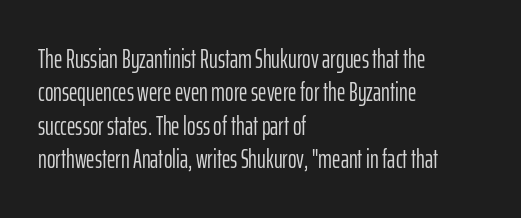
{"italic": "no", "bold": "no", "underline": "no", "align": "left", "line_spacing": "normal", "line_spacing_ratio": 1.28, "letter_spacing": "normal", "letter_spacing_em": 0.0, "glyph_px": 26}
